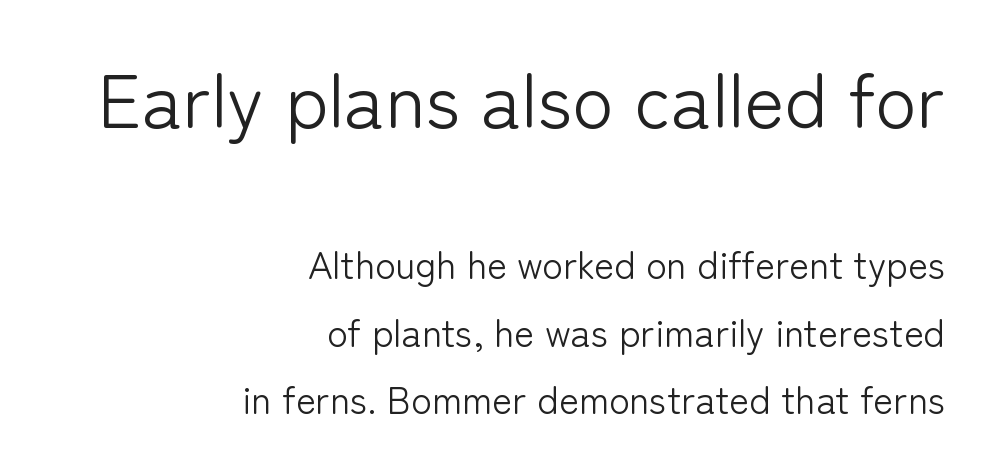
Serif or sans? Sans — the stroke terminals are bare. Words float on clear page, feet unadorned. Layout note: lines flush right. The rendering uses natural spacing where letterforms have individual widths.
